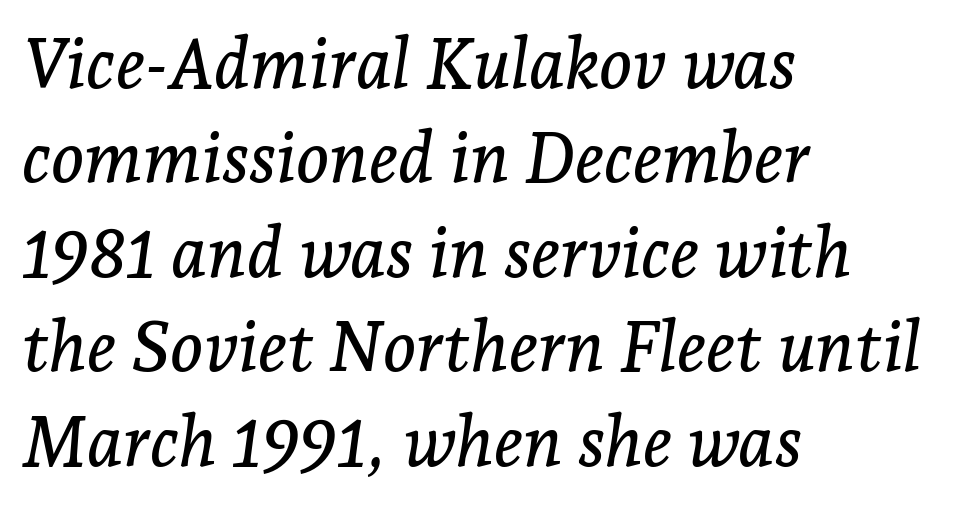
Spacing verdict: proportional, widths tailored to each character. Look at the bottom of the vertical strokes: they flare into serifs here. If you drew a ruler down the left edge, every line would touch it. There is no visible air inserted between adjacent glyphs. The glyphs are unaccompanied by any horizontal stroke below them. Italic: yes, the glyphs are oblique.
